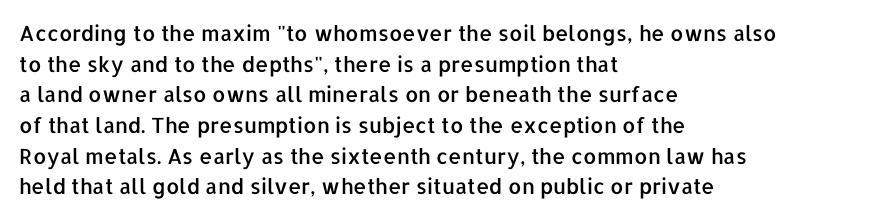
Q: Is the text italic (slanted)? A: No, it is upright.
Q: Is the text underlined? A: No.
Q: How is the paragraph aligned? A: Left-aligned.
Q: Is the spacing between letters normal or unusually wide? A: Normal.
Q: Is the spacing between lines tight, normal or loose? A: Normal.
